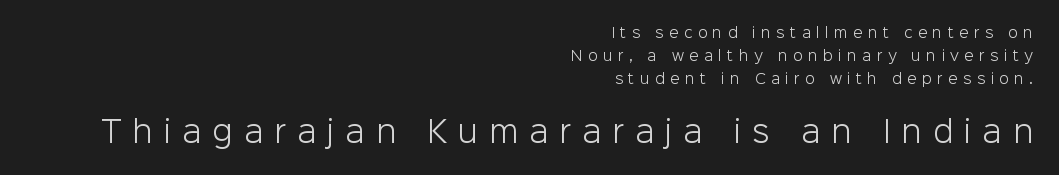
Q: Is the text bold? A: No.
Q: Is the text italic (slanted)? A: No, it is upright.
Q: Is the typeface a serif or a sans-serif typeface? A: Sans-serif.
Q: Is the text underlined? A: No.
Q: How is the paragraph aligned? A: Right-aligned.
Q: Is the spacing between letters normal or unusually wide? A: Unusually wide.
Q: Is the spacing between lines tight, normal or loose? A: Normal.
Q: Which block of text is set in a larger size, the first (top) or the second (bottom)? A: The second (bottom) one.
Q: Width (condensed, normal, or wide)? A: Normal.
Q: Stroke contrast? A: Low.
Q: x-height? A: Medium.
Q: Monospaced? A: No.
